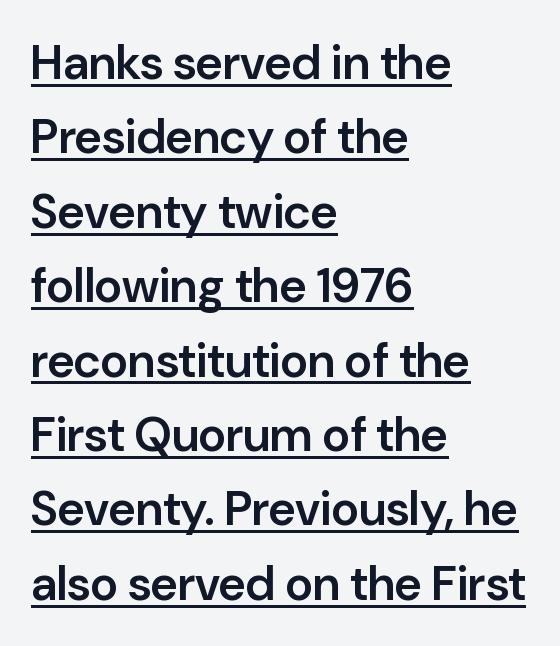
The image shows 48 px semibold sans-serif type, upright; set left-aligned, normal line spacing (1.55x), normal letter spacing, underlined; low stroke contrast and a medium x-height.
